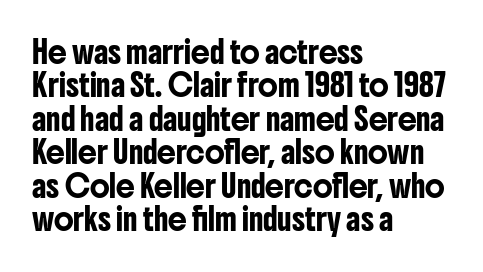
Q: Is the text italic (slanted)? A: No, it is upright.
Q: Is the text underlined? A: No.
Q: How is the paragraph aligned? A: Left-aligned.
Q: Is the spacing between letters normal or unusually wide? A: Normal.
Q: Is the spacing between lines tight, normal or loose? A: Normal.
